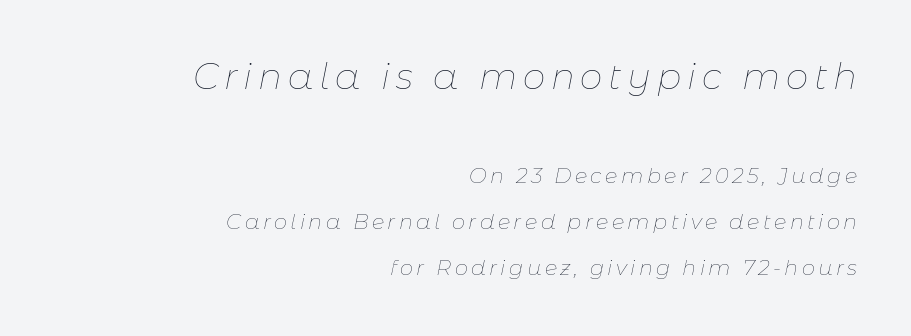
Q: Is the text bold? A: No.
Q: Is the text italic (slanted)? A: Yes, it leans right by about 11 degrees.
Q: Is the text underlined? A: No.
Q: How is the paragraph aligned? A: Right-aligned.
Q: Is the spacing between lines tight, normal or loose? A: Loose.
Q: Which block of text is set in a larger size, the first (top) or the second (bottom)? A: The first (top) one.
Q: Width (condensed, normal, or wide)? A: Normal.
Q: Stroke contrast? A: Low.
Q: x-height? A: Medium.
Q: Monospaced? A: No.
